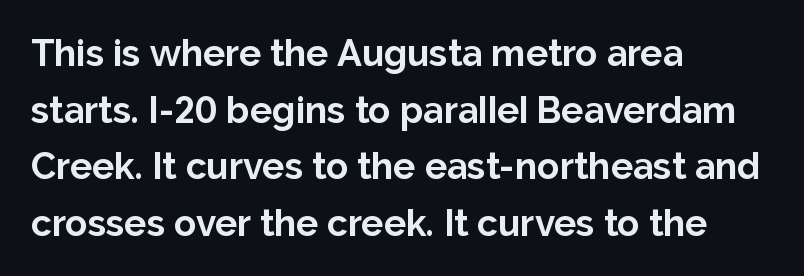
Q: Is the text bold? A: Yes.
Q: Is the text italic (slanted)? A: No, it is upright.
Q: Is the typeface a serif or a sans-serif typeface? A: Sans-serif.
Q: Is the text underlined? A: No.
Q: How is the paragraph aligned? A: Left-aligned.
Q: Is the spacing between letters normal or unusually wide? A: Normal.
Q: Is the spacing between lines tight, normal or loose? A: Normal.
Q: Width (condensed, normal, or wide)? A: Normal.
Q: Stroke contrast? A: Low.
Q: x-height? A: Medium.
Q: Monospaced? A: No.
